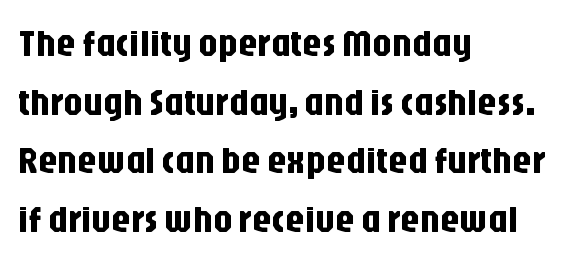
The image shows 38 px condensed sans-serif type, upright; set left-aligned, normal line spacing (1.54x), normal letter spacing, not underlined; low stroke contrast and a large x-height.
